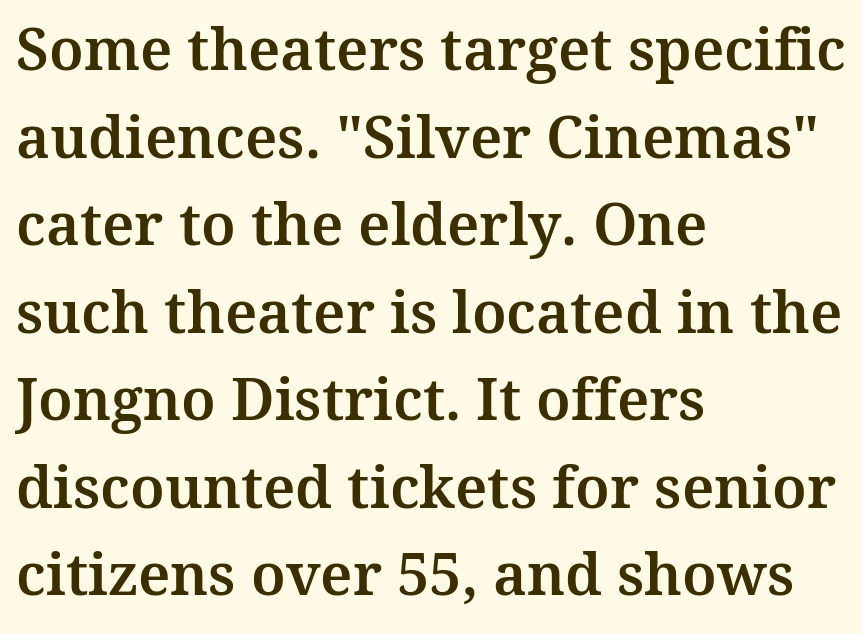
These lines keep a tight, regular rhythm from letter to letter. Normally led — the rows are evenly, conventionally spaced. The paragraph shown leans on its left margin. Think of a printed novel: that variable character pitch is what you see here.
